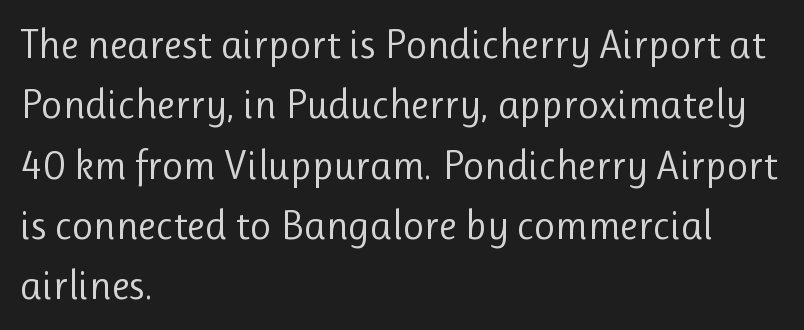
{"serif": "no", "italic": "no", "bold": "no", "weight": "regular", "width": "normal", "stroke_contrast": "low", "x_height": "medium", "monospaced": "no", "underline": "no", "align": "left", "line_spacing": "normal", "line_spacing_ratio": 1.47, "letter_spacing": "normal", "letter_spacing_em": 0.0, "glyph_px": 41}
